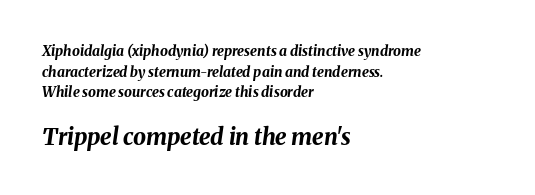
The image shows 23 px bold type, italic (leaning right); set left-aligned, normal line spacing (1.47x), normal letter spacing, not underlined; the second (bottom) block is 1.64x larger.
